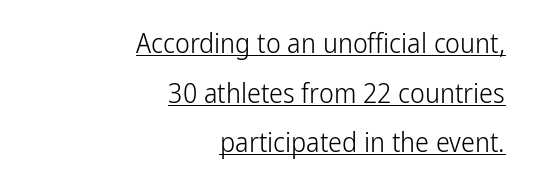
The image shows 28 px light, condensed sans-serif type, upright; set right-aligned, line spacing 1.77x, normal letter spacing, underlined; low stroke contrast and a medium x-height.
